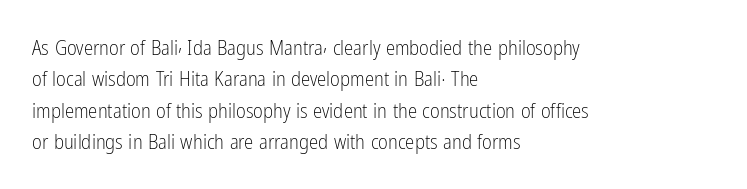
{"italic": "no", "bold": "no", "underline": "no", "align": "left", "line_spacing": "normal", "line_spacing_ratio": 1.5, "letter_spacing": "normal", "letter_spacing_em": 0.0, "glyph_px": 21}
